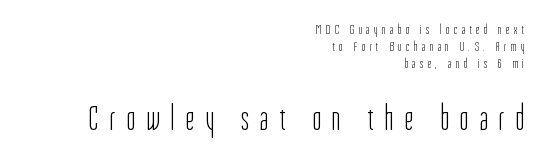
Each letter keeps its own natural width here, so spacing adapts to shape. Each line ends at the same right margin while the left side varies. The lettering stays uniformly vertical, giving the passage a roman look. You could only call the tracking loose — the letters float apart. The area under the type is left untouched.
